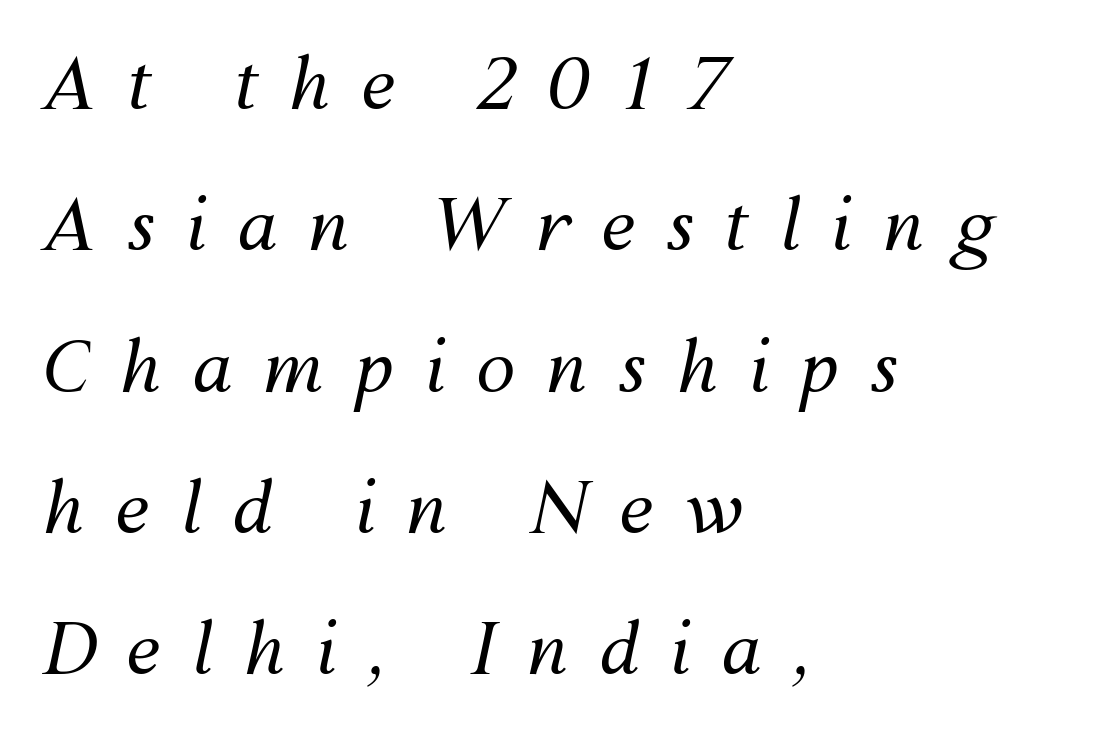
{"italic": "yes", "lean": "right", "slant_degrees": 12, "bold": "no", "weight": "regular", "width": "normal", "stroke_contrast": "medium", "x_height": "medium", "monospaced": "no", "underline": "no", "align": "left", "line_spacing": "loose", "line_spacing_ratio": 1.99, "letter_spacing": "wide", "letter_spacing_em": 0.43, "glyph_px": 71}
